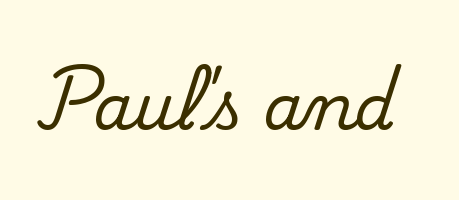
Looks like regular typesetting: each glyph gets only the width it needs. Just letters on the line, the space beneath them empty. In terms of letterspacing, this is plain default setting. Serif or sans? Serif — the stroke terminals have little feet.
